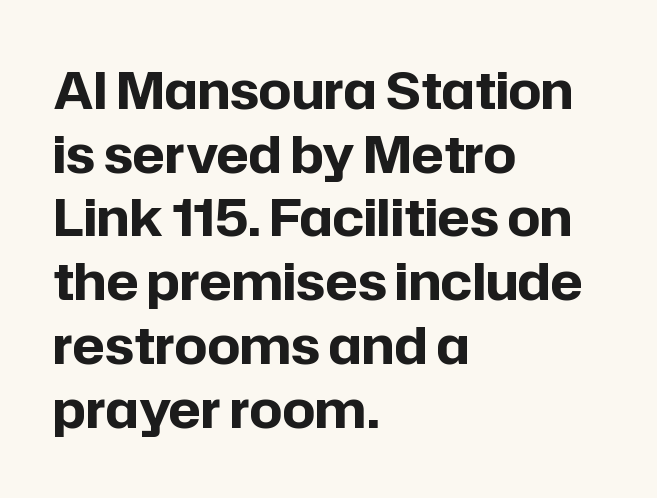
Q: Is the text bold? A: Yes.
Q: Is the text italic (slanted)? A: No, it is upright.
Q: Is the typeface a serif or a sans-serif typeface? A: Sans-serif.
Q: Is the text underlined? A: No.
Q: How is the paragraph aligned? A: Left-aligned.
Q: Is the spacing between letters normal or unusually wide? A: Normal.
Q: Is the spacing between lines tight, normal or loose? A: Normal.
Q: Width (condensed, normal, or wide)? A: Normal.
Q: Stroke contrast? A: Low.
Q: x-height? A: Medium.
Q: Monospaced? A: No.
